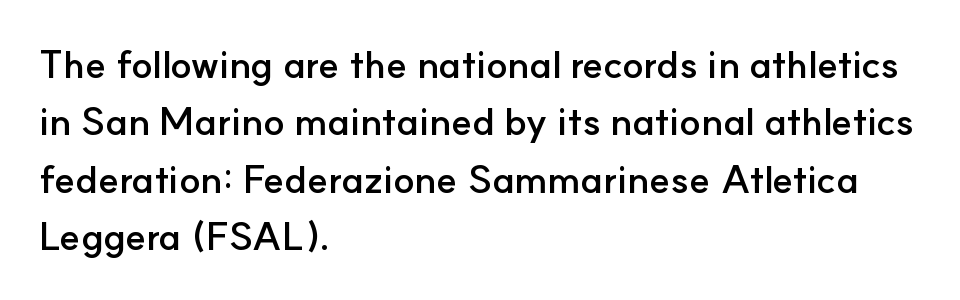
The image shows 39 px semibold sans-serif type, upright; set left-aligned, normal line spacing (1.47x), normal letter spacing, not underlined; low stroke contrast and a small x-height.
